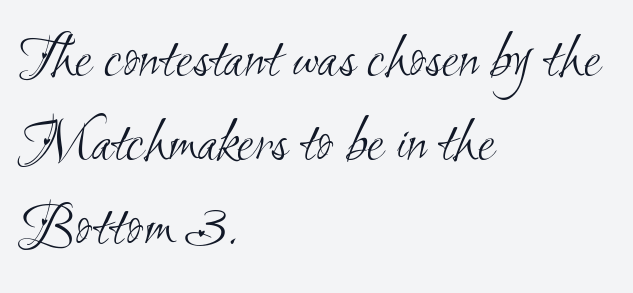
The image shows 63 px light, condensed sans-serif type; set left-aligned, normal line spacing (1.33x), normal letter spacing, not underlined; medium stroke contrast and a small x-height.
